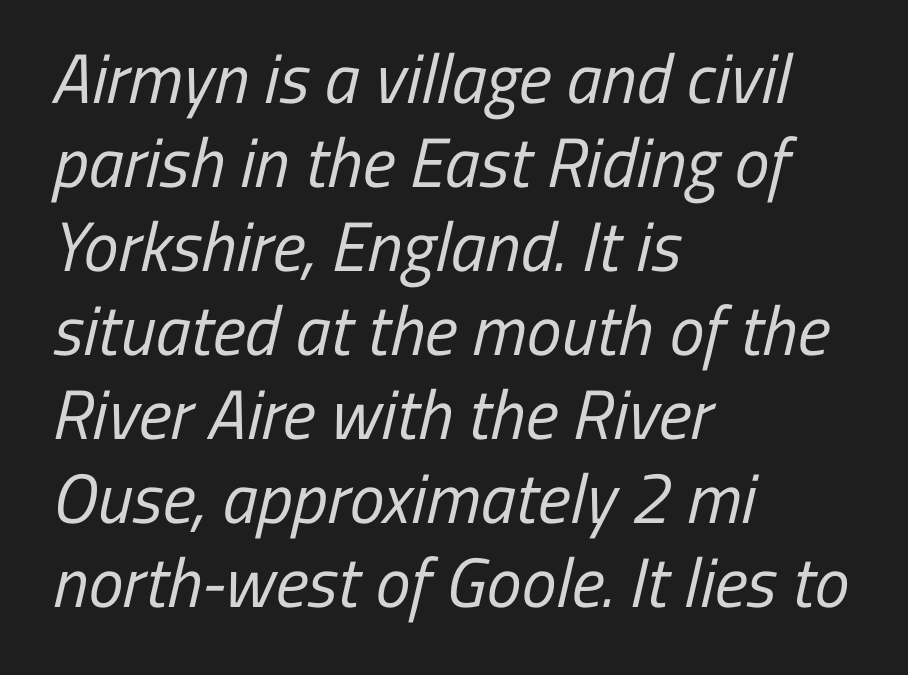
The image shows 70 px regular-weight, condensed sans-serif type; set left-aligned, line spacing 1.2x, normal letter spacing, not underlined; low stroke contrast and a medium x-height.
